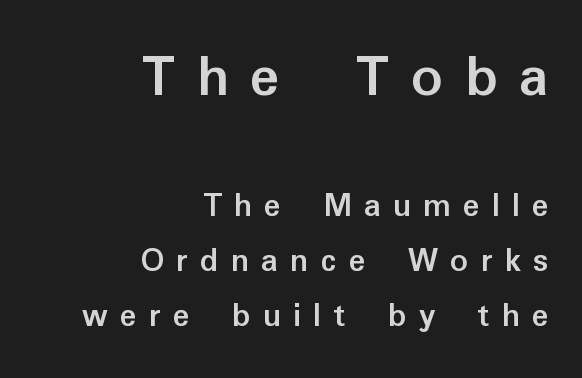
Q: Is the text bold? A: Yes.
Q: Is the text italic (slanted)? A: No, it is upright.
Q: Is the typeface a serif or a sans-serif typeface? A: Sans-serif.
Q: Is the text underlined? A: No.
Q: How is the paragraph aligned? A: Right-aligned.
Q: Is the spacing between letters normal or unusually wide? A: Unusually wide.
Q: Is the spacing between lines tight, normal or loose? A: Normal.
Q: Which block of text is set in a larger size, the first (top) or the second (bottom)? A: The first (top) one.
Q: Width (condensed, normal, or wide)? A: Normal.
Q: Stroke contrast? A: Low.
Q: x-height? A: Medium.
Q: Monospaced? A: No.
